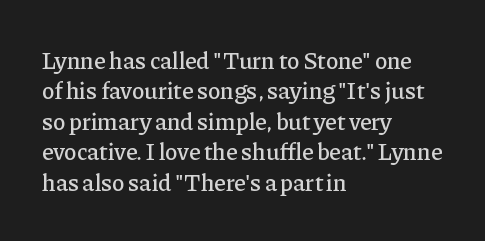
Q: Is the text italic (slanted)? A: No, it is upright.
Q: Is the text underlined? A: No.
Q: How is the paragraph aligned? A: Left-aligned.
Q: Is the spacing between letters normal or unusually wide? A: Normal.
Q: Is the spacing between lines tight, normal or loose? A: Normal.
